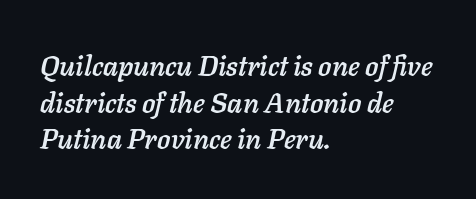
Q: Is the text italic (slanted)? A: Yes, it leans right by about 11 degrees.
Q: Is the text underlined? A: No.
Q: How is the paragraph aligned? A: Left-aligned.
Q: Is the spacing between letters normal or unusually wide? A: Normal.
Q: Is the spacing between lines tight, normal or loose? A: Normal.
Q: Width (condensed, normal, or wide)? A: Normal.
Q: Stroke contrast? A: Low.
Q: x-height? A: Medium.
Q: Monospaced? A: No.
